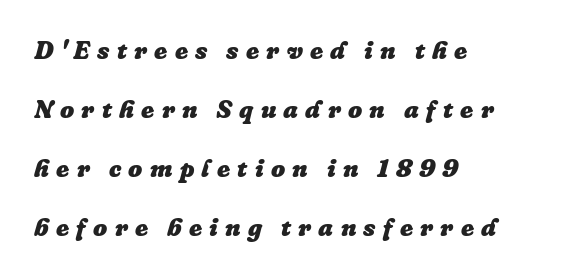
{"italic": "yes", "lean": "right", "slant_degrees": 16, "bold": "yes", "underline": "no", "align": "left", "line_spacing": "loose", "line_spacing_ratio": 2.36, "letter_spacing": "wide", "letter_spacing_em": 0.29, "glyph_px": 25}
